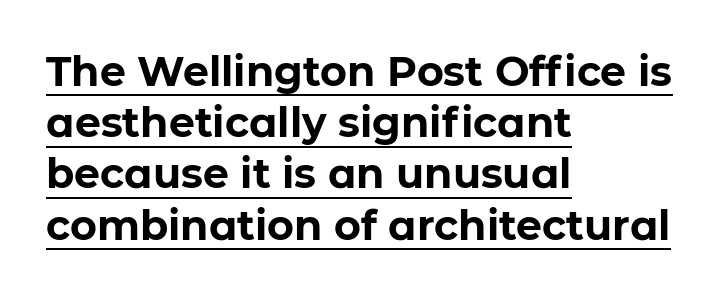
Q: Is the text bold? A: Yes.
Q: Is the text italic (slanted)? A: No, it is upright.
Q: Is the typeface a serif or a sans-serif typeface? A: Sans-serif.
Q: Is the text underlined? A: Yes.
Q: How is the paragraph aligned? A: Left-aligned.
Q: Is the spacing between letters normal or unusually wide? A: Normal.
Q: Is the spacing between lines tight, normal or loose? A: Normal.
Q: Width (condensed, normal, or wide)? A: Normal.
Q: Stroke contrast? A: Low.
Q: x-height? A: Medium.
Q: Monospaced? A: No.
